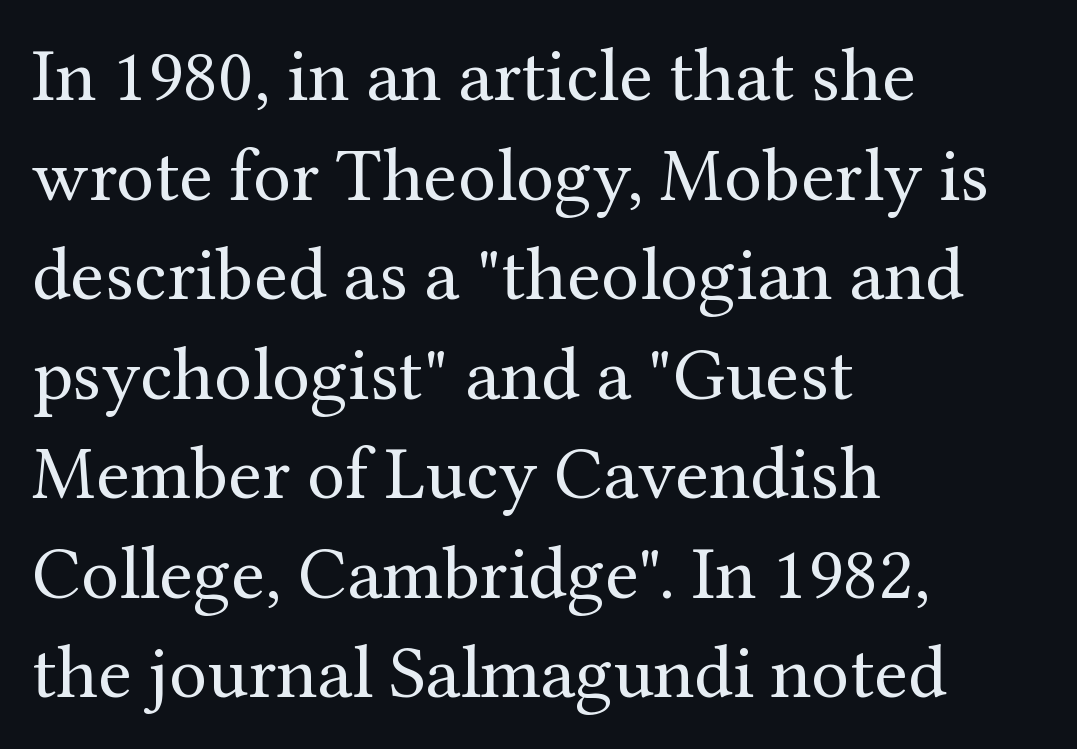
The image shows 76 px regular-weight serif type, upright; set left-aligned, normal line spacing (1.31x), normal letter spacing, not underlined; medium stroke contrast and a medium x-height.
